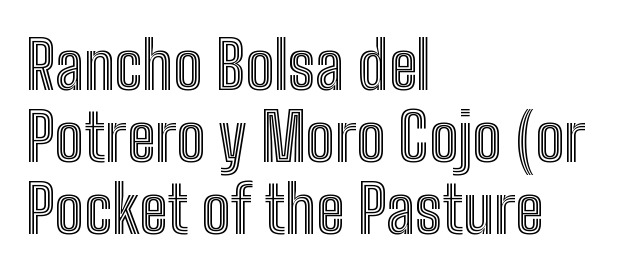
{"italic": "no", "width": "condensed", "x_height": "medium", "monospaced": "no", "underline": "no", "align": "left", "line_spacing": "tight", "line_spacing_ratio": 1.11, "letter_spacing": "normal", "letter_spacing_em": 0.0, "glyph_px": 65}
